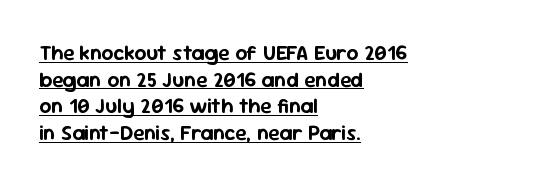
{"italic": "no", "underline": "yes", "align": "left", "line_spacing": "normal", "line_spacing_ratio": 1.27, "letter_spacing": "normal", "letter_spacing_em": 0.0, "glyph_px": 21}
